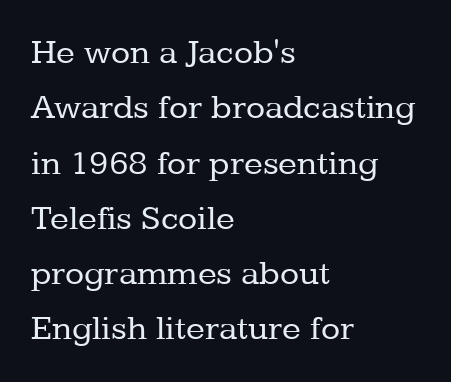
Where is the straight margin? On the left. The face used here is seriffed, in the tradition of book romans. This sample has the flowing, uneven cadence of proportional lettering. If you measured baseline to baseline, you'd find a middling distance.
